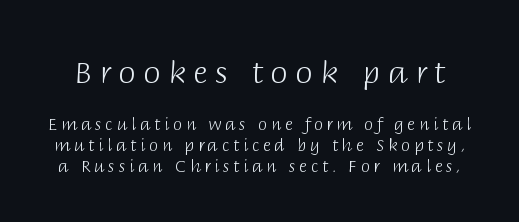
{"serif": "no", "italic": "no", "bold": "no", "weight": "light", "width": "normal", "stroke_contrast": "low", "x_height": "large", "monospaced": "no", "underline": "no", "line_spacing": "normal", "line_spacing_ratio": 1.3, "letter_spacing": "wide", "letter_spacing_em": 0.25, "larger_block": "first", "size_ratio": 1.94, "glyph_px": 31}
